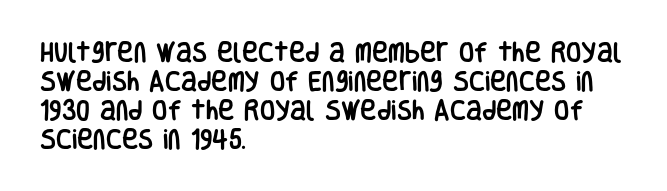
It's the straight-up-and-down kind of type. The horizontal fit of the characters is conventional and even. These lines are set flush left with a ragged right edge. Glance below the letters and you will spot only blank space.
